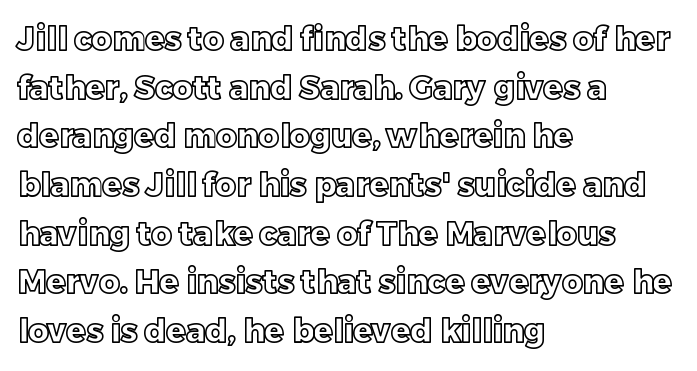
Q: Is the text italic (slanted)? A: No, it is upright.
Q: Is the text underlined? A: No.
Q: How is the paragraph aligned? A: Left-aligned.
Q: Is the spacing between letters normal or unusually wide? A: Normal.
Q: Is the spacing between lines tight, normal or loose? A: Normal.
Q: Width (condensed, normal, or wide)? A: Normal.
Q: x-height? A: Large.
Q: Monospaced? A: No.
